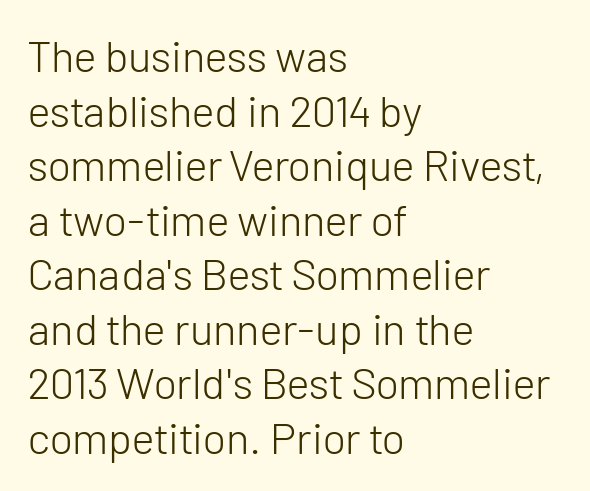
Tall strokes in this sample are plumb rather than angled. No chunkiness to these letters — they're not bold. Look at the tracking — it's just the regular setting, nothing added. Look at the bottom of the vertical strokes: they stop flat, with no serifs.
